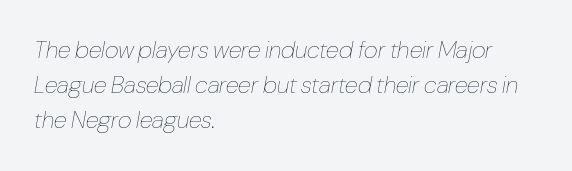
Posture: slanted. Descenders hang freely into open space. Which margin do the lines hug? The left one — the right edge is uneven. A typesetter would call this leading conventional body-copy spacing. Letter spacing: default.
